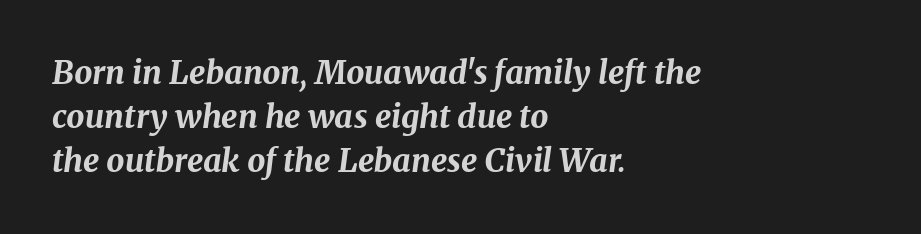
{"italic": "yes", "lean": "right", "slant_degrees": 8, "bold": "yes", "weight": "bold", "width": "normal", "stroke_contrast": "medium", "x_height": "medium", "monospaced": "no", "underline": "no", "align": "left", "line_spacing": "normal", "line_spacing_ratio": 1.38, "letter_spacing": "normal", "letter_spacing_em": 0.0, "glyph_px": 32}
